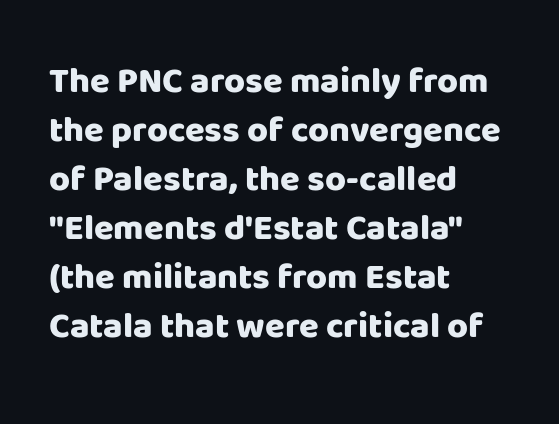
The face used here is proportionally spaced, like ordinary book or web type. Line starts are locked; line ends wander. Pretty heavy lettering here — definitely bold. Do the letters lean? They stand straight.
